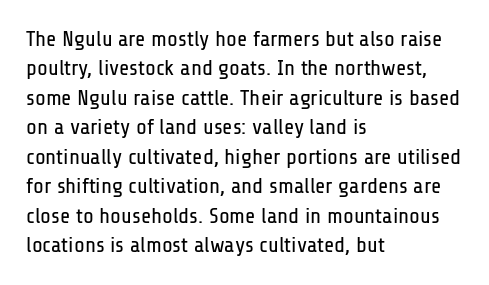
Bare-footed words on every line. Every stem runs plumb, perpendicular to the baseline. The typesetting does not lean heavy: it is not bold. Tracking value appears to be zero — textbook default spacing. The vertical gap from one line to the next is medium.
